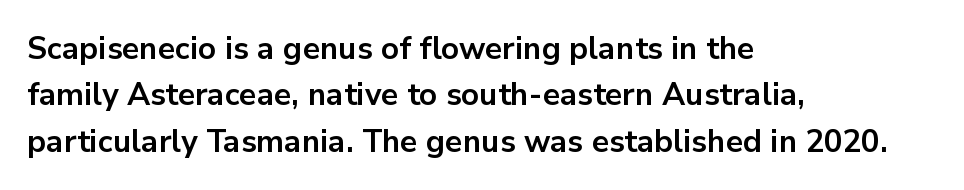
The image shows 31 px bold sans-serif type, upright; set left-aligned, normal line spacing (1.5x), normal letter spacing, not underlined; low stroke contrast and a medium x-height.
